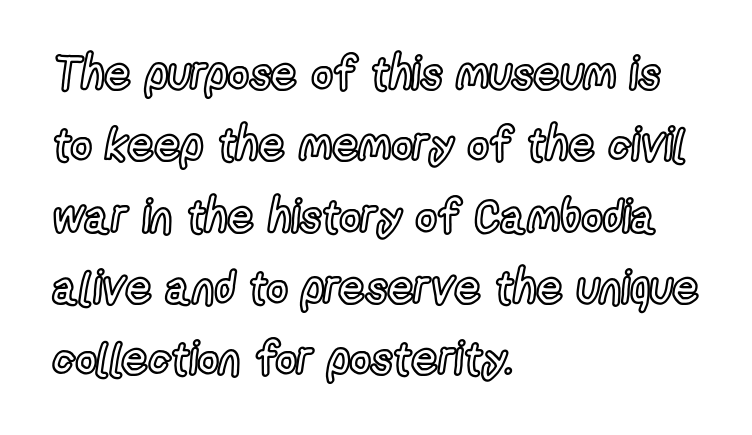
The image shows 46 px condensed type; set left-aligned, normal line spacing (1.55x), normal letter spacing, not underlined; a medium x-height.
